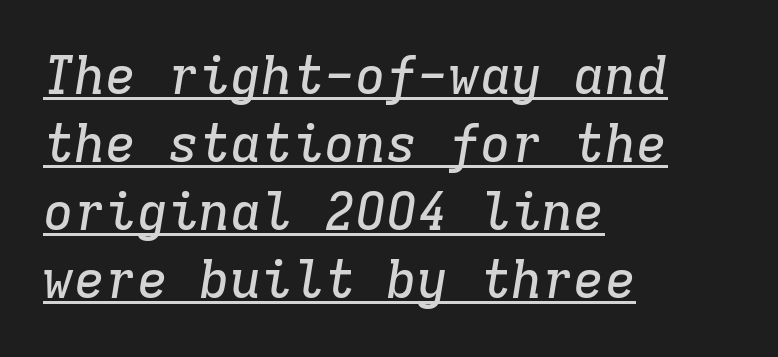
{"serif": "yes", "italic": "yes", "lean": "right", "slant_degrees": 9, "width": "normal", "stroke_contrast": "low", "x_height": "medium", "monospaced": "yes", "underline": "yes", "align": "left", "line_spacing": "normal", "line_spacing_ratio": 1.31, "letter_spacing": "normal", "letter_spacing_em": 0.0, "glyph_px": 52}
